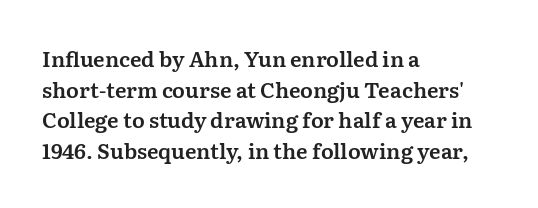
Q: Is the text italic (slanted)? A: No, it is upright.
Q: Is the text underlined? A: No.
Q: How is the paragraph aligned? A: Left-aligned.
Q: Is the spacing between letters normal or unusually wide? A: Normal.
Q: Is the spacing between lines tight, normal or loose? A: Normal.
